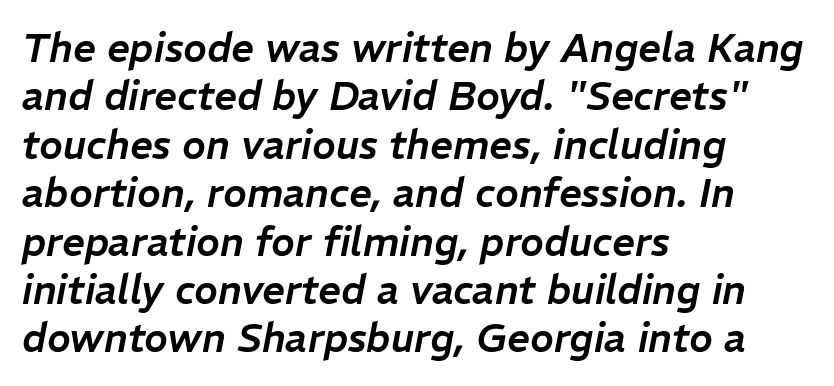
{"italic": "yes", "lean": "right", "slant_degrees": 11, "width": "normal", "stroke_contrast": "low", "x_height": "medium", "monospaced": "no", "underline": "no", "align": "left", "line_spacing_ratio": 1.21, "letter_spacing": "normal", "letter_spacing_em": 0.0, "glyph_px": 40}
